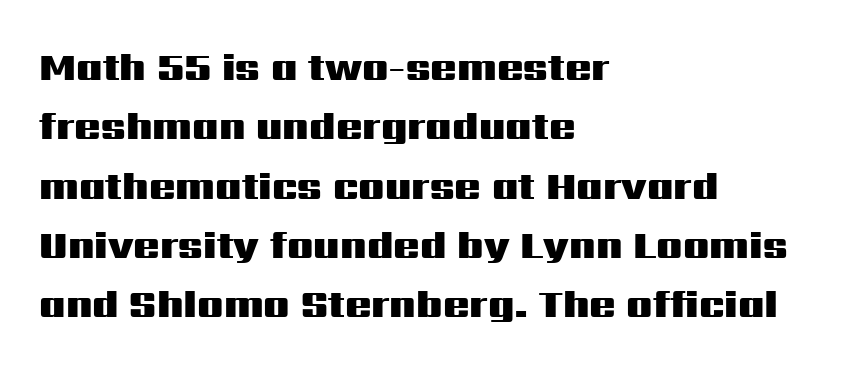
{"serif": "no", "italic": "no", "bold": "yes", "weight": "heavy", "width": "wide", "stroke_contrast": "medium", "x_height": "medium", "monospaced": "no", "underline": "no", "align": "left", "line_spacing": "normal", "line_spacing_ratio": 1.52, "letter_spacing": "normal", "letter_spacing_em": 0.0, "glyph_px": 39}
